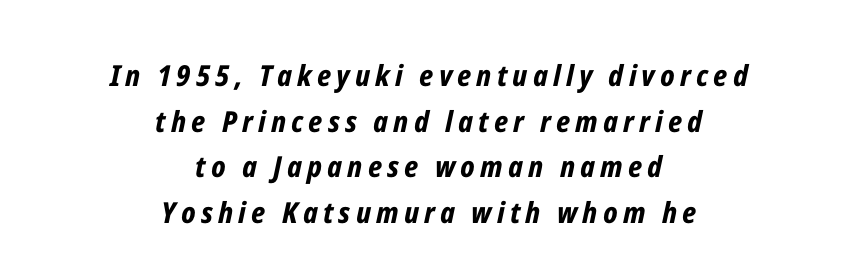
Spacing verdict: proportional, widths tailored to each character. Unmarked baselines from the first word to the last. A full-strength bold gives these letters their thick strokes. Each line is balanced around a shared central axis.
